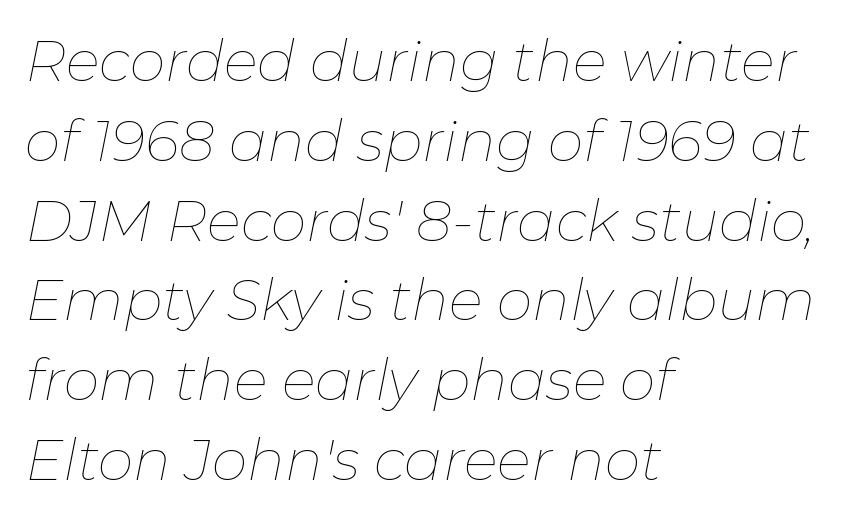
The image shows 57 px thin type, italic (leaning right); set left-aligned, normal line spacing (1.4x), normal letter spacing, not underlined; low stroke contrast and a medium x-height.
